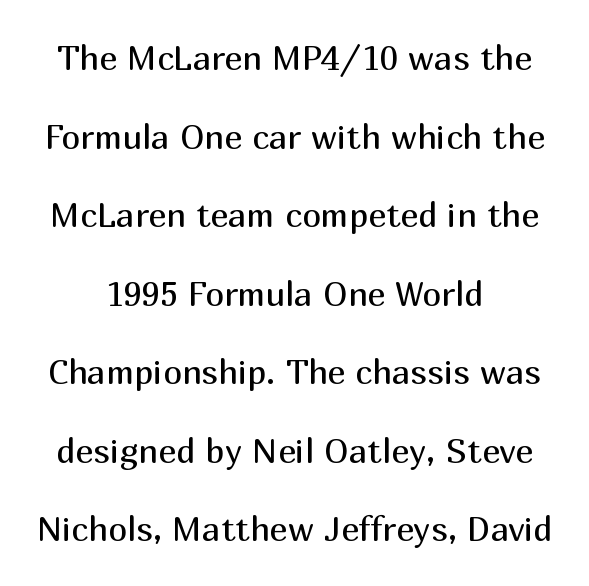
The image shows 34 px regular-weight sans-serif type, upright; set centered, loose line spacing (2.31x), normal letter spacing, not underlined; medium stroke contrast and a medium x-height.
